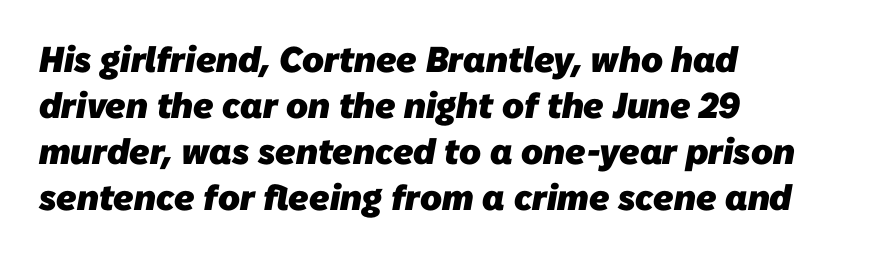
{"serif": "no", "bold": "yes", "weight": "heavy", "width": "normal", "stroke_contrast": "low", "x_height": "medium", "monospaced": "no", "underline": "no", "align": "left", "line_spacing": "normal", "line_spacing_ratio": 1.28, "letter_spacing": "normal", "letter_spacing_em": 0.0, "glyph_px": 36}
